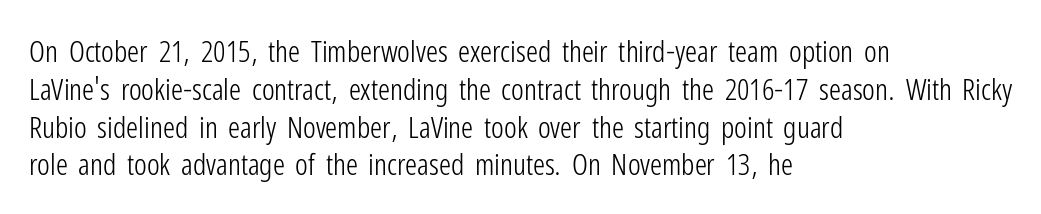
{"serif": "no", "italic": "no", "bold": "no", "weight": "light", "width": "condensed", "stroke_contrast": "low", "x_height": "medium", "monospaced": "no", "underline": "no", "align": "left", "line_spacing": "normal", "line_spacing_ratio": 1.26, "letter_spacing": "normal", "letter_spacing_em": 0.0, "glyph_px": 30}
